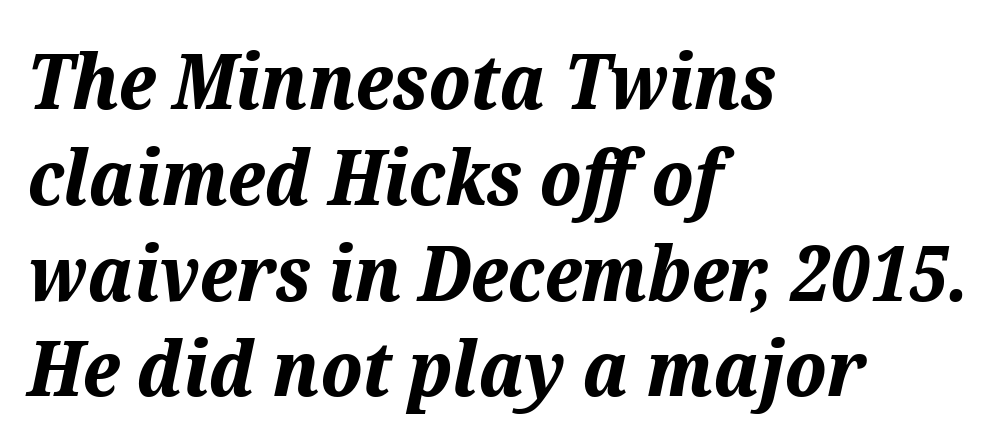
The image shows 76 px bold type, italic (leaning right); set left-aligned, normal line spacing (1.26x), normal letter spacing, not underlined; medium stroke contrast and a medium x-height.
